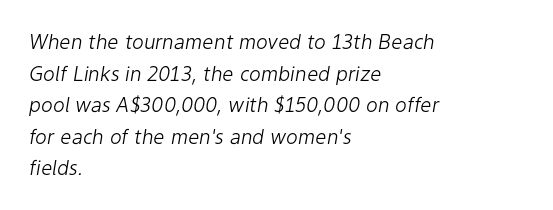
The image shows 20 px text type, italic (leaning right); set left-aligned, normal line spacing (1.58x), normal letter spacing, not underlined.
